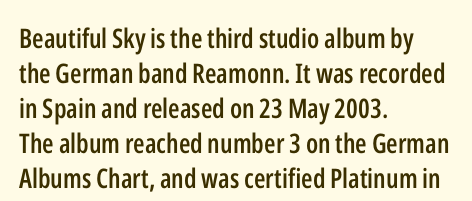
The image shows 27 px text type, upright; set left-aligned, normal line spacing (1.3x), normal letter spacing, not underlined.
